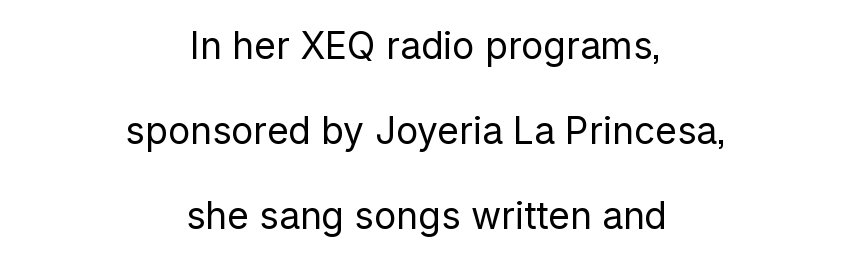
{"serif": "no", "italic": "no", "bold": "no", "weight": "regular", "width": "normal", "stroke_contrast": "low", "x_height": "medium", "monospaced": "no", "underline": "no", "align": "center", "line_spacing": "loose", "line_spacing_ratio": 2.3, "letter_spacing": "normal", "letter_spacing_em": 0.0, "glyph_px": 37}
